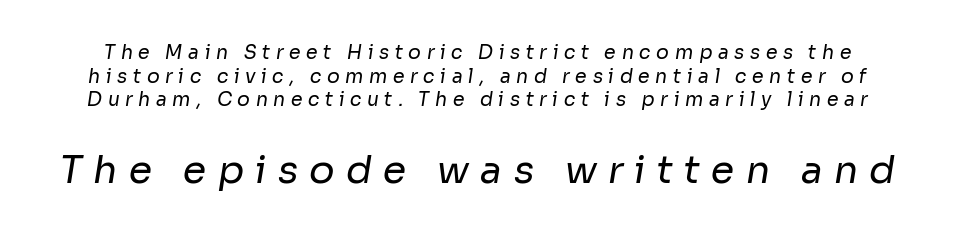
The weight tops out at a normal text grade. Horizontal bands of white between lines are of average thickness. The passage shown is typeset with a sans-serif family. The letterforms stand isolated, each surrounded by extra space. The gap between lines stays unmarked. Think of a printed novel: that variable character pitch is what you see here.
